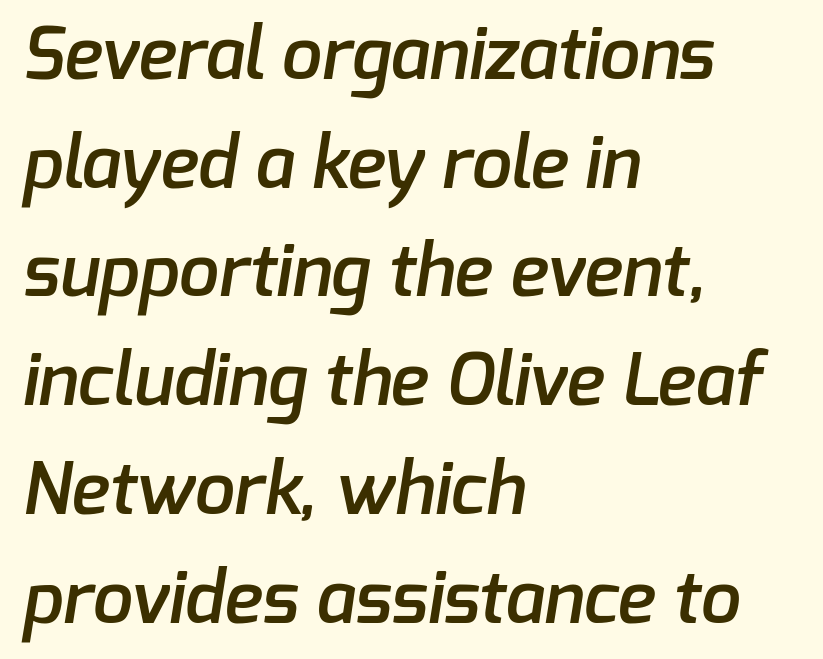
Q: Is the text bold? A: Semi-bold.
Q: Is the typeface a serif or a sans-serif typeface? A: Sans-serif.
Q: Is the text underlined? A: No.
Q: How is the paragraph aligned? A: Left-aligned.
Q: Is the spacing between letters normal or unusually wide? A: Normal.
Q: Is the spacing between lines tight, normal or loose? A: Normal.
Q: Width (condensed, normal, or wide)? A: Normal.
Q: Stroke contrast? A: Low.
Q: x-height? A: Medium.
Q: Monospaced? A: No.
